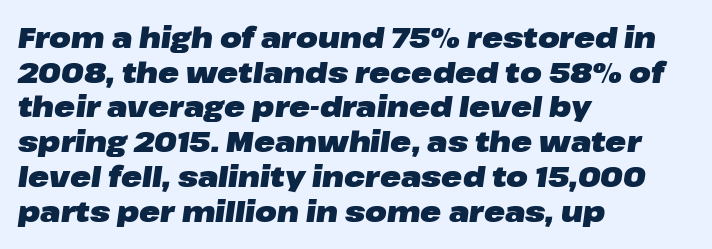
The image shows 28 px heavy, wide type, italic (leaning right); set left-aligned, line spacing 1.24x, normal letter spacing, not underlined; low stroke contrast and a medium x-height.
